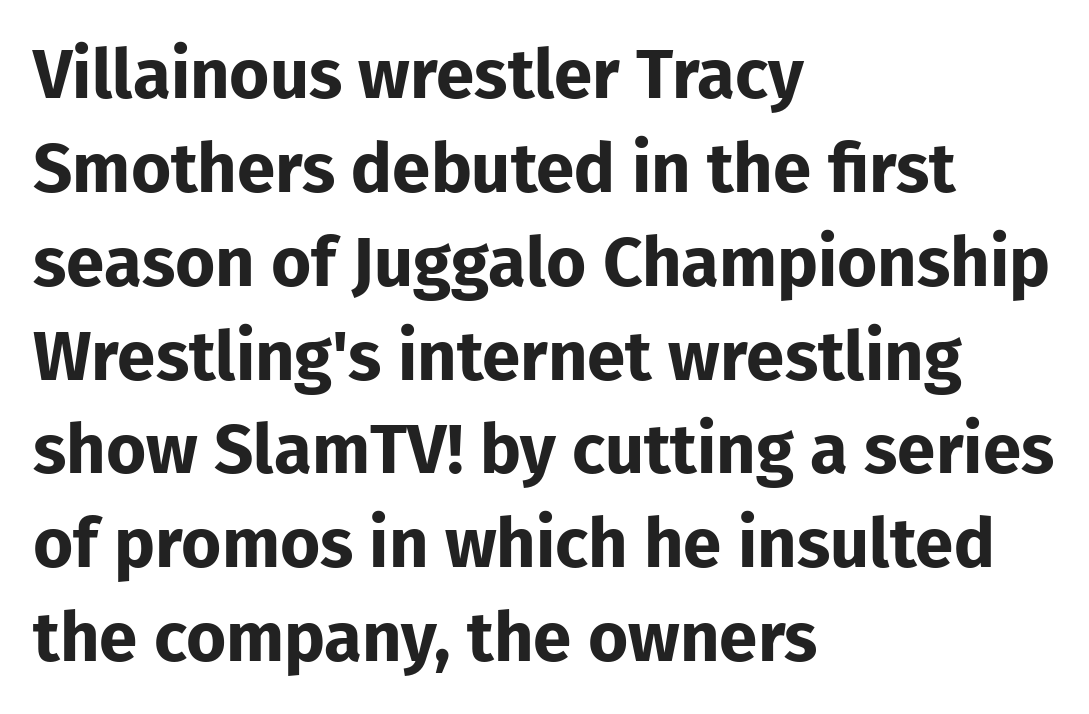
The passage shown is typed in a proportional face where columns would drift. The specimen omits any rule beneath the text block's lines. The designer left line spacing at the default. Heft: maximum for text — a bold.
